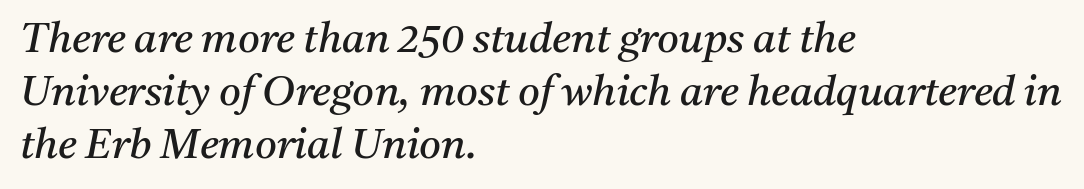
Q: Is the text bold? A: No.
Q: Is the text italic (slanted)? A: Yes, it leans right by about 11 degrees.
Q: Is the typeface a serif or a sans-serif typeface? A: Serif.
Q: Is the text underlined? A: No.
Q: How is the paragraph aligned? A: Left-aligned.
Q: Is the spacing between letters normal or unusually wide? A: Normal.
Q: Is the spacing between lines tight, normal or loose? A: Normal.
Q: Width (condensed, normal, or wide)? A: Normal.
Q: Stroke contrast? A: Medium.
Q: x-height? A: Medium.
Q: Monospaced? A: No.
